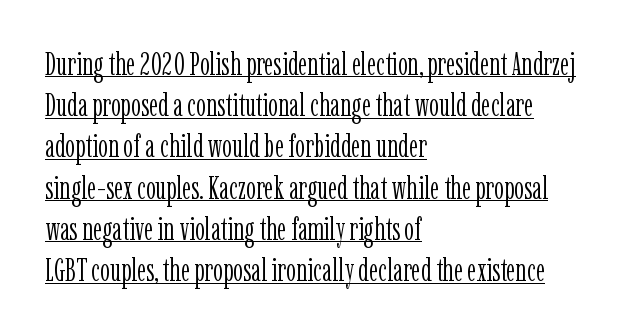
Q: Is the text bold? A: No.
Q: Is the text italic (slanted)? A: No, it is upright.
Q: Is the typeface a serif or a sans-serif typeface? A: Serif.
Q: Is the text underlined? A: Yes.
Q: How is the paragraph aligned? A: Left-aligned.
Q: Is the spacing between letters normal or unusually wide? A: Normal.
Q: Is the spacing between lines tight, normal or loose? A: Normal.
Q: Width (condensed, normal, or wide)? A: Condensed.
Q: Stroke contrast? A: Low.
Q: x-height? A: Medium.
Q: Monospaced? A: No.
